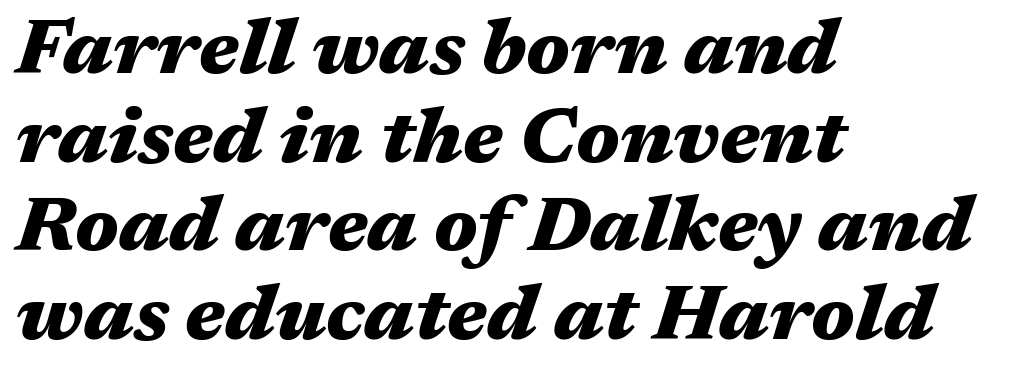
I'd describe the lettering as bold — thick and assertive. Here the designer chose a conventional face with non-uniform glyph widths. The leading is snug, giving the passage a crowded texture. The lines in this sample share a left origin and differ only in where they stop. Quick note: underline off. Each word holds together tightly as a unit, with standard inter-letter gaps.
